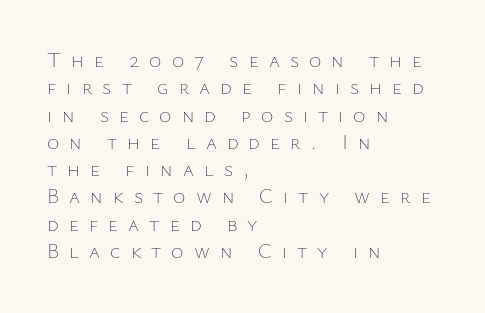
Interline gaps are of average width in this sample. The glyphs are unaccompanied by any horizontal stroke below them. The gaps between neighbouring characters are conspicuously large. It's the straight-up-and-down kind of type. Casual observation: everything's shoved over to the left.
